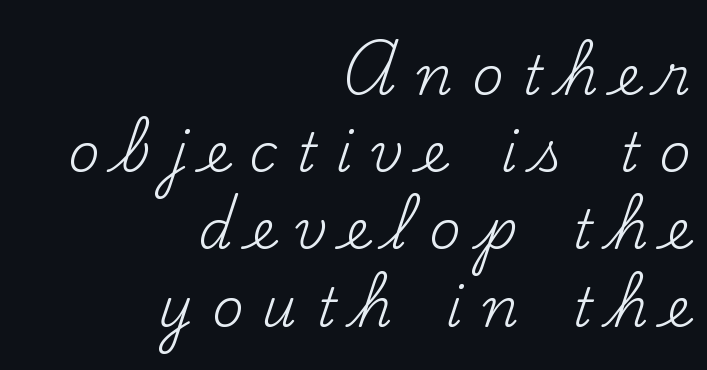
Q: Is the text bold? A: No.
Q: Is the text italic (slanted)? A: Yes.
Q: Is the typeface a serif or a sans-serif typeface? A: Serif.
Q: Is the text underlined? A: No.
Q: How is the paragraph aligned? A: Right-aligned.
Q: Is the spacing between letters normal or unusually wide? A: Unusually wide.
Q: Is the spacing between lines tight, normal or loose? A: Normal.
Q: Width (condensed, normal, or wide)? A: Normal.
Q: Stroke contrast? A: Medium.
Q: x-height? A: Small.
Q: Monospaced? A: No.
